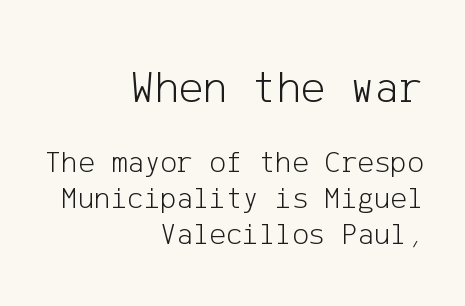
The image shows 46 px light sans-serif type, upright; set right-aligned, line spacing 1.16x, normal letter spacing, not underlined; the first (top) block is 1.48x larger; low stroke contrast and a medium x-height.
